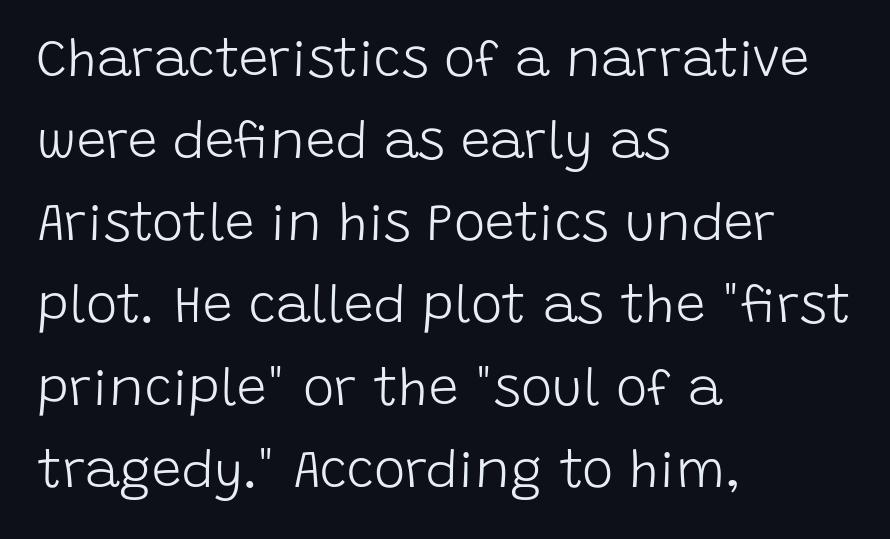
Q: Is the text bold? A: No.
Q: Is the text italic (slanted)? A: No, it is upright.
Q: Is the typeface a serif or a sans-serif typeface? A: Sans-serif.
Q: Is the text underlined? A: No.
Q: How is the paragraph aligned? A: Left-aligned.
Q: Is the spacing between letters normal or unusually wide? A: Normal.
Q: Is the spacing between lines tight, normal or loose? A: Normal.
Q: Width (condensed, normal, or wide)? A: Normal.
Q: Stroke contrast? A: Low.
Q: x-height? A: Large.
Q: Monospaced? A: No.
